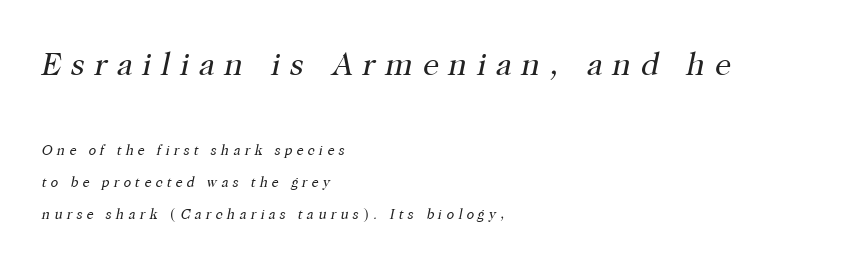
{"serif": "yes", "italic": "yes", "lean": "right", "slant_degrees": 12, "bold": "no", "weight": "regular", "width": "normal", "stroke_contrast": "high", "x_height": "medium", "monospaced": "no", "underline": "no", "align": "left", "line_spacing": "loose", "line_spacing_ratio": 2.27, "letter_spacing": "wide", "letter_spacing_em": 0.3, "larger_block": "first", "size_ratio": 2.29, "glyph_px": 32}
